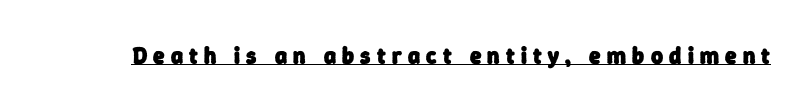
Weight check: bold — yes, fully. The type is letterspaced generously, with wide tracking. The typesetter has applied underlining to the passage shown.
